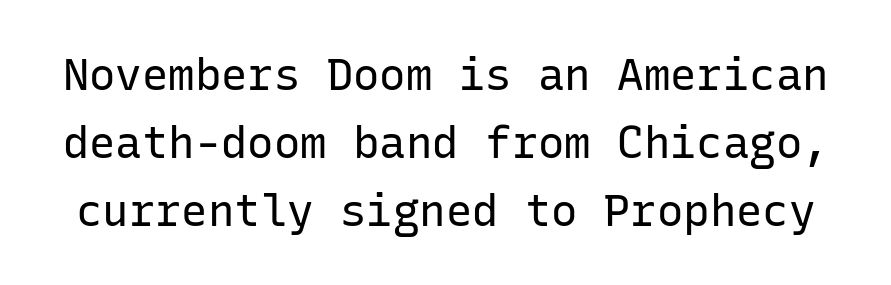
Q: Is the text bold? A: No.
Q: Is the text italic (slanted)? A: No, it is upright.
Q: Is the typeface a serif or a sans-serif typeface? A: Sans-serif.
Q: Is the text underlined? A: No.
Q: Is the spacing between letters normal or unusually wide? A: Normal.
Q: Is the spacing between lines tight, normal or loose? A: Normal.
Q: Width (condensed, normal, or wide)? A: Normal.
Q: Stroke contrast? A: Low.
Q: x-height? A: Medium.
Q: Monospaced? A: Yes.
